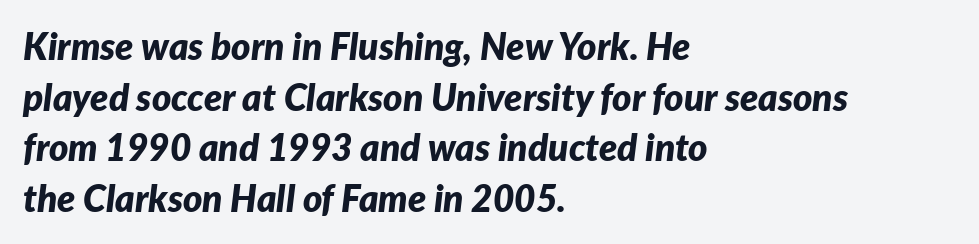
{"italic": "yes", "lean": "right", "slant_degrees": 7, "bold": "yes", "weight": "bold", "width": "normal", "stroke_contrast": "low", "x_height": "medium", "monospaced": "no", "underline": "no", "align": "left", "line_spacing": "normal", "line_spacing_ratio": 1.37, "letter_spacing": "normal", "letter_spacing_em": 0.0, "glyph_px": 37}
